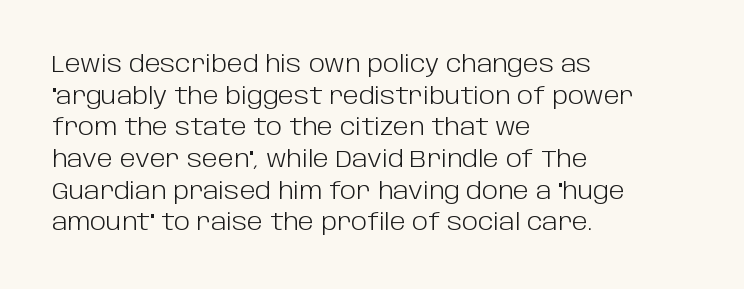
{"italic": "no", "bold": "no", "underline": "no", "align": "left", "line_spacing": "normal", "line_spacing_ratio": 1.32, "letter_spacing": "normal", "letter_spacing_em": 0.0, "glyph_px": 24}
